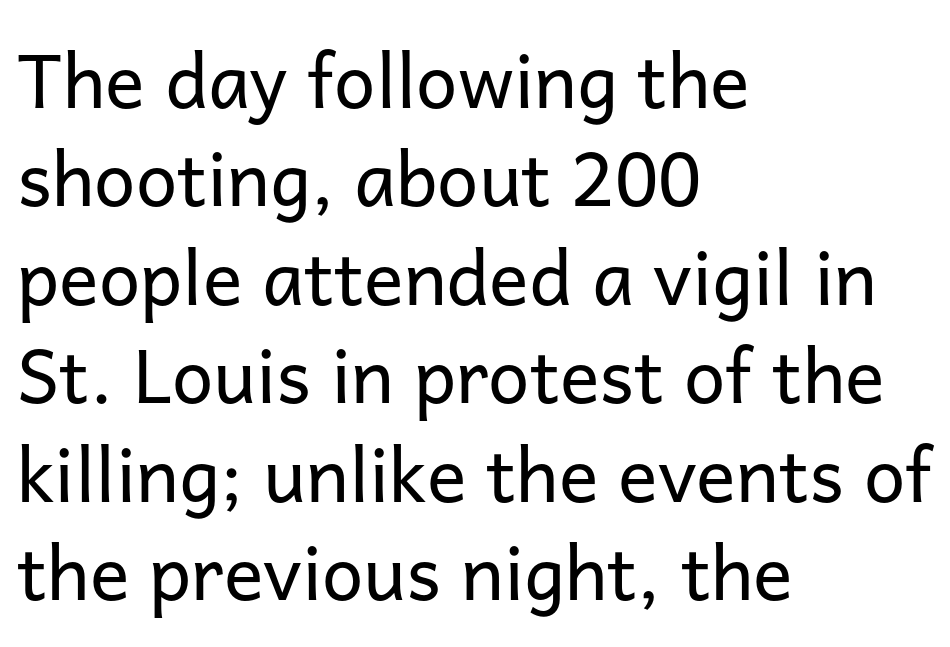
Check the space under the baseline: it is left empty. Horizontal alignment here is leftward, the default for most running prose. Tracking here is standard; glyphs follow each other at the usual distance. Is this a fixed-width face? No — the glyphs have proportional, varying widths. On a weight scale, this lands at 450 or below.
